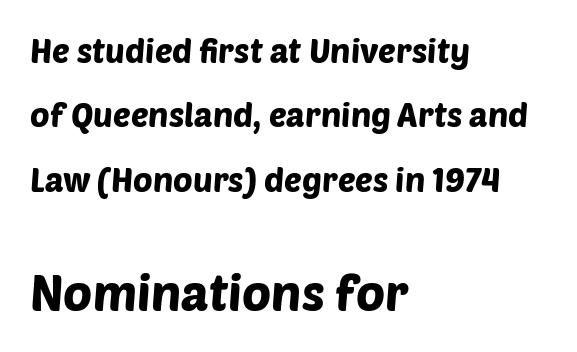
{"serif": "no", "width": "normal", "stroke_contrast": "low", "x_height": "large", "monospaced": "no", "underline": "no", "align": "left", "line_spacing": "loose", "line_spacing_ratio": 1.95, "letter_spacing": "normal", "letter_spacing_em": 0.0, "larger_block": "second", "size_ratio": 1.48, "glyph_px": 49}
